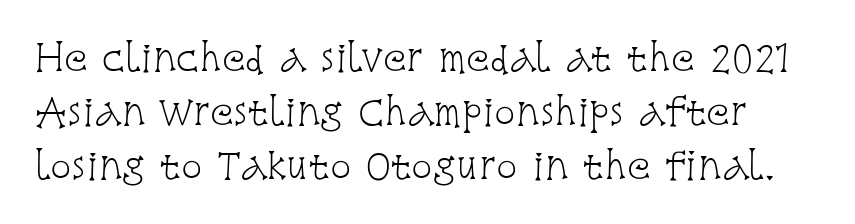
Q: Is the text bold? A: No.
Q: Is the text italic (slanted)? A: No, it is upright.
Q: Is the typeface a serif or a sans-serif typeface? A: Serif.
Q: Is the text underlined? A: No.
Q: Is the spacing between letters normal or unusually wide? A: Normal.
Q: Is the spacing between lines tight, normal or loose? A: Normal.
Q: Width (condensed, normal, or wide)? A: Condensed.
Q: Stroke contrast? A: Low.
Q: x-height? A: Large.
Q: Monospaced? A: No.
